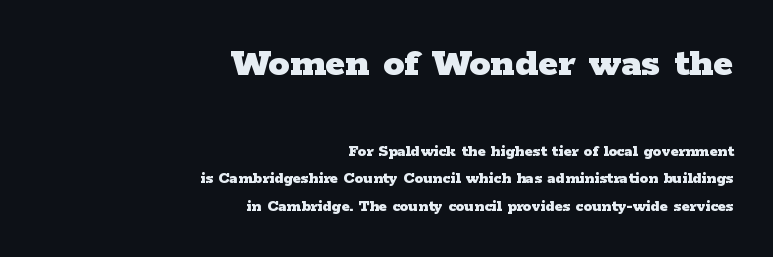
The text block is weighted toward the right margin, trailing off unevenly leftward. Each word holds together tightly as a unit, with standard inter-letter gaps. Look at the stroke-to-counter ratio: heavy, a bold. Two sizes are in play, and the larger belongs to the first block.
